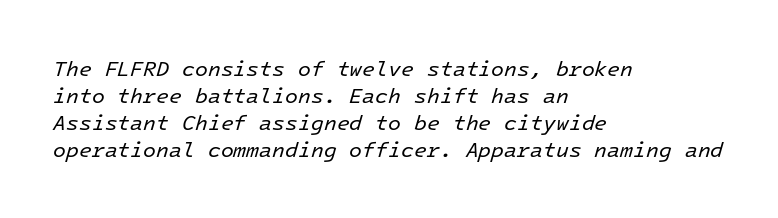
Q: Is the text bold? A: No.
Q: Is the text italic (slanted)? A: Yes, it leans right by about 16 degrees.
Q: Is the text underlined? A: No.
Q: How is the paragraph aligned? A: Left-aligned.
Q: Is the spacing between letters normal or unusually wide? A: Normal.
Q: Is the spacing between lines tight, normal or loose? A: Normal.
